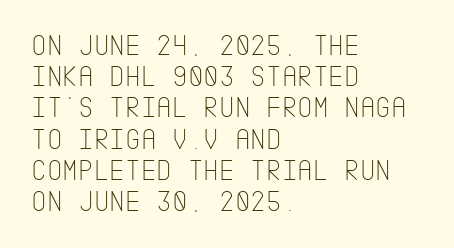
Rendered with straight, roman letterforms. The line-height multiplier appears low, near solid setting. No chunkiness to these letters — they're not bold. A student would call this left alignment; a typographer would say flush left, rag right. The rendering keeps characters at their native spacing.
